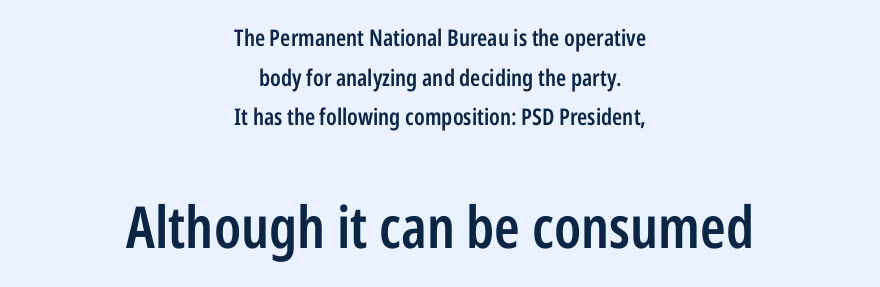
The image shows 58 px semibold, condensed sans-serif type, upright; set centered, line spacing 1.72x, normal letter spacing, not underlined; the second (bottom) block is 2.52x larger; low stroke contrast and a medium x-height.
